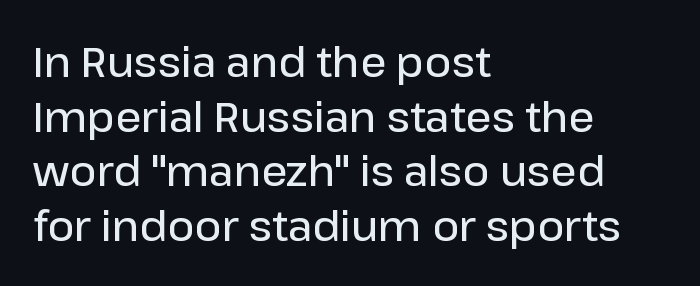
Each letter keeps its own natural width here, so spacing adapts to shape. Rows of type keep a routine distance in the vertical direction. This rendering employs a face without finishing strokes, i.e., a sans-serif. Default kerning and tracking; the words read as compact shapes.
